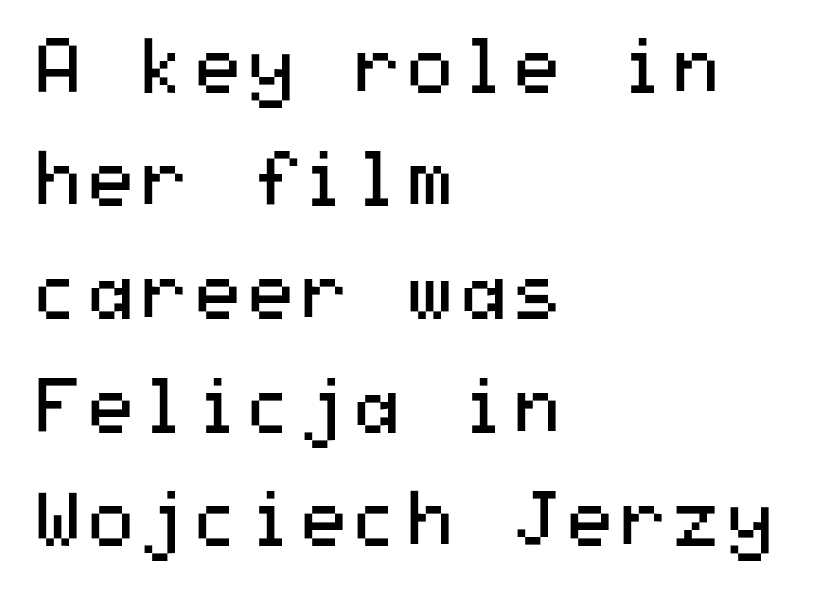
The paragraph has a hard left edge and a soft right edge. Characters remain perfectly vertical along every line. Rows of type keep a routine distance in the vertical direction. Grotesque or geometric, the face here clearly has no serifs. This rendering leaves character spacing at its baseline value. The passage shown is not bold in any degree.
